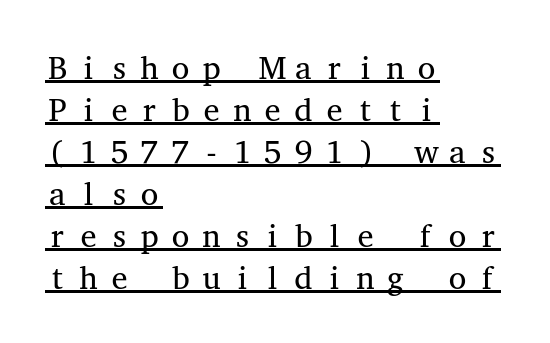
Q: Is the text bold? A: No.
Q: Is the text italic (slanted)? A: No, it is upright.
Q: Is the typeface a serif or a sans-serif typeface? A: Serif.
Q: Is the text underlined? A: Yes.
Q: How is the paragraph aligned? A: Left-aligned.
Q: Is the spacing between lines tight, normal or loose? A: Normal.
Q: Width (condensed, normal, or wide)? A: Wide.
Q: Stroke contrast? A: Medium.
Q: x-height? A: Medium.
Q: Monospaced? A: Yes.
